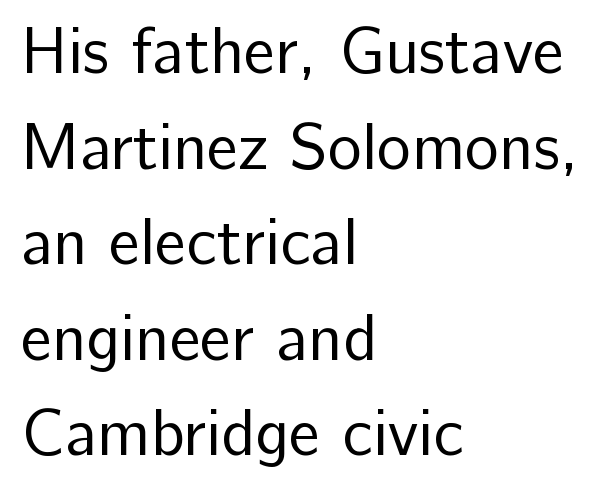
{"serif": "no", "italic": "no", "bold": "no", "weight": "regular", "width": "normal", "stroke_contrast": "low", "x_height": "medium", "monospaced": "no", "underline": "no", "align": "left", "line_spacing": "normal", "line_spacing_ratio": 1.47, "letter_spacing": "normal", "letter_spacing_em": 0.0, "glyph_px": 65}
